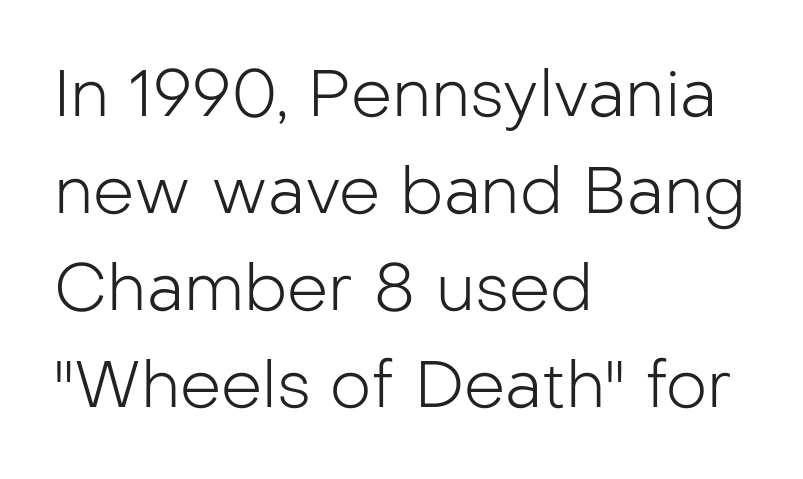
This sample is left-justified, so line endings fall wherever the words run out. Think standard paragraph weight, or any step lighter than that. Unmarked baselines from the first word to the last. Compared with typical body copy, the letter spacing here is the same. Does the lettering tilt? It doesn't — this is upright.
